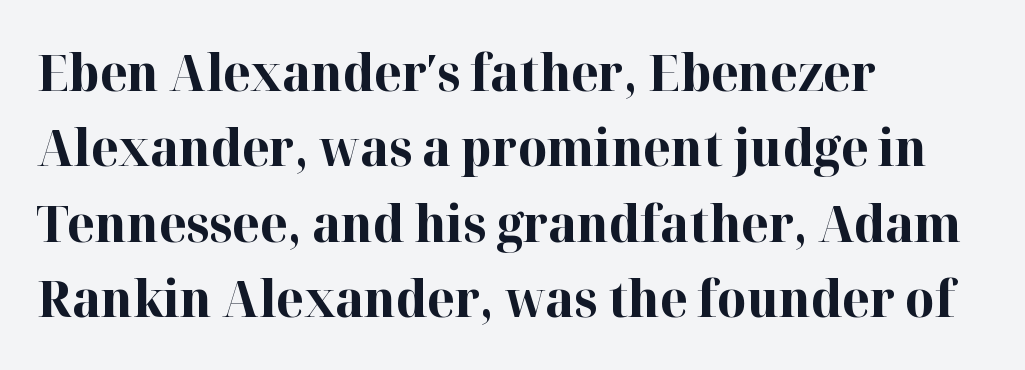
Observe the ordinary spacing: letters are neighbours, not strangers. You can tell it's not italic because the verticals are truly vertical. A typesetter would call this proportional, since set widths differ per character. The line-height multiplier appears to be the usual default. The area under the type is left untouched.
